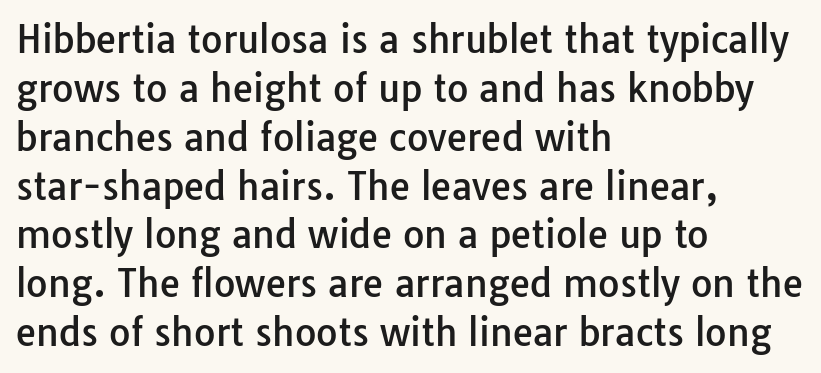
The image shows 37 px sans-serif type, upright; set left-aligned, normal line spacing (1.32x), normal letter spacing, not underlined; low stroke contrast and a medium x-height.
